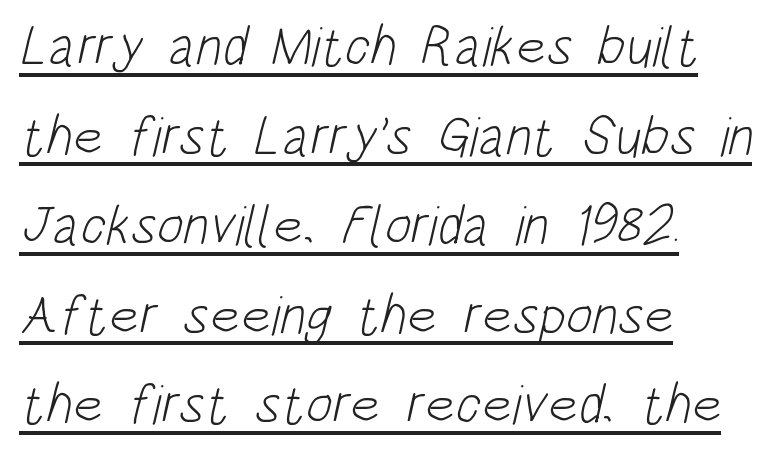
The image shows 56 px light, condensed sans-serif type; set left-aligned, normal line spacing (1.6x), normal letter spacing, underlined; low stroke contrast and a large x-height.
